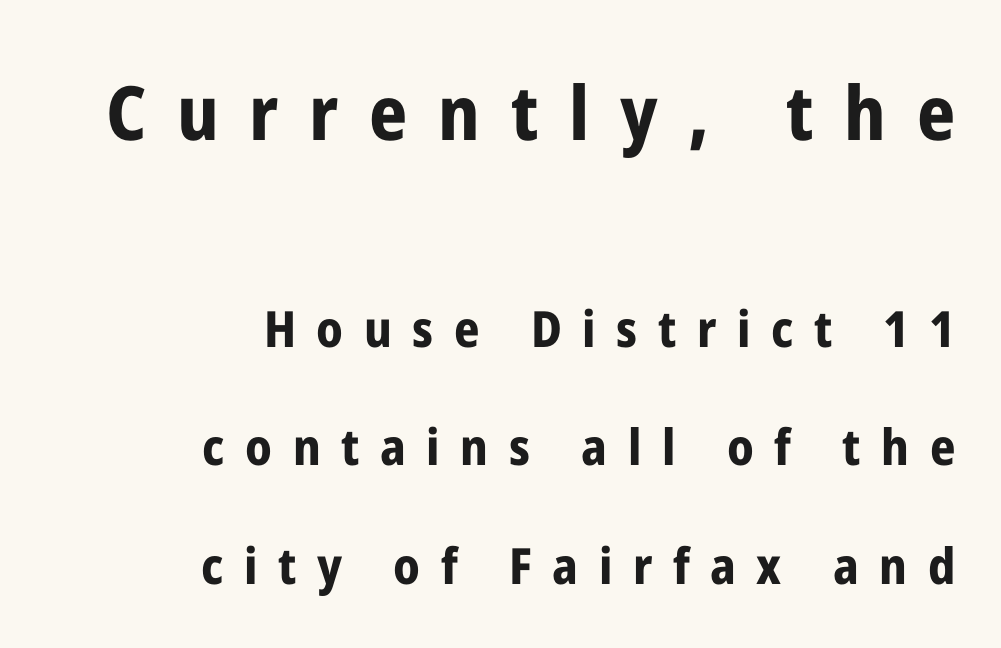
{"serif": "no", "italic": "no", "bold": "yes", "weight": "bold", "width": "condensed", "stroke_contrast": "low", "x_height": "medium", "monospaced": "no", "underline": "no", "align": "right", "line_spacing": "loose", "line_spacing_ratio": 2.37, "letter_spacing": "wide", "letter_spacing_em": 0.41, "larger_block": "first", "size_ratio": 1.5, "glyph_px": 75}
